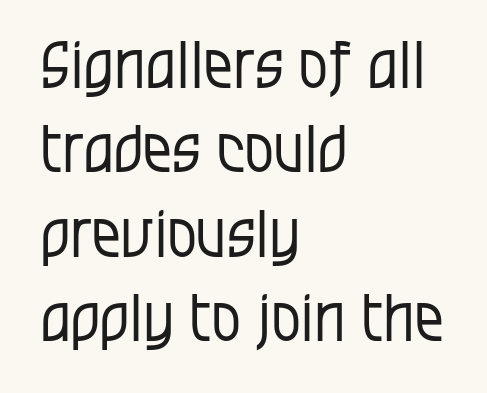
The image shows 65 px regular-weight, condensed sans-serif type, upright; set left-aligned, normal line spacing (1.3x), normal letter spacing, not underlined; low stroke contrast and a large x-height.
